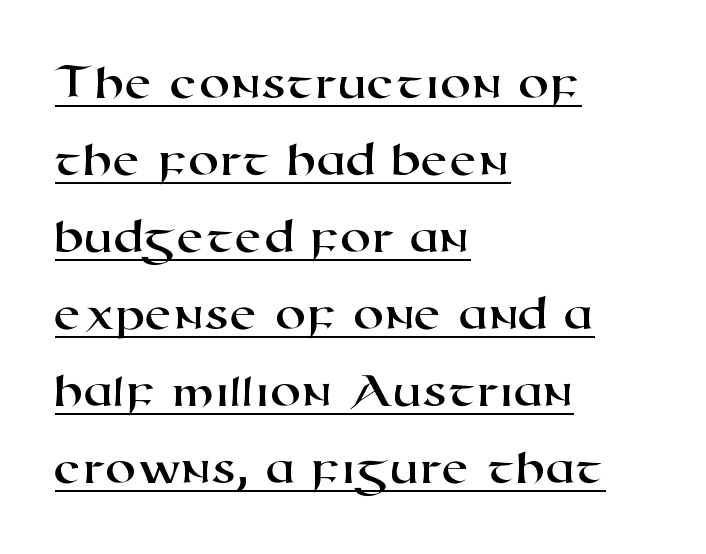
The image shows 50 px wide sans-serif type; set left-aligned, normal line spacing (1.54x), normal letter spacing, underlined; high stroke contrast and a medium x-height.
